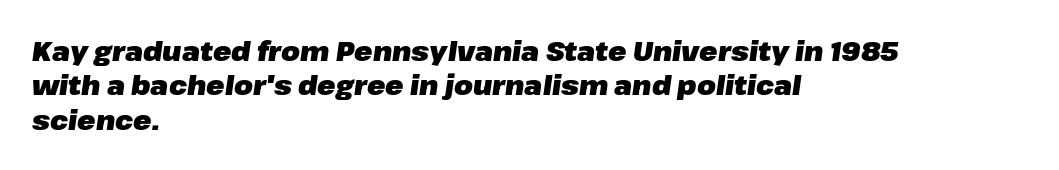
Q: Is the text bold? A: Yes.
Q: Is the text italic (slanted)? A: Yes, it leans right by about 8 degrees.
Q: Is the text underlined? A: No.
Q: How is the paragraph aligned? A: Left-aligned.
Q: Is the spacing between letters normal or unusually wide? A: Normal.
Q: Is the spacing between lines tight, normal or loose? A: Normal.
